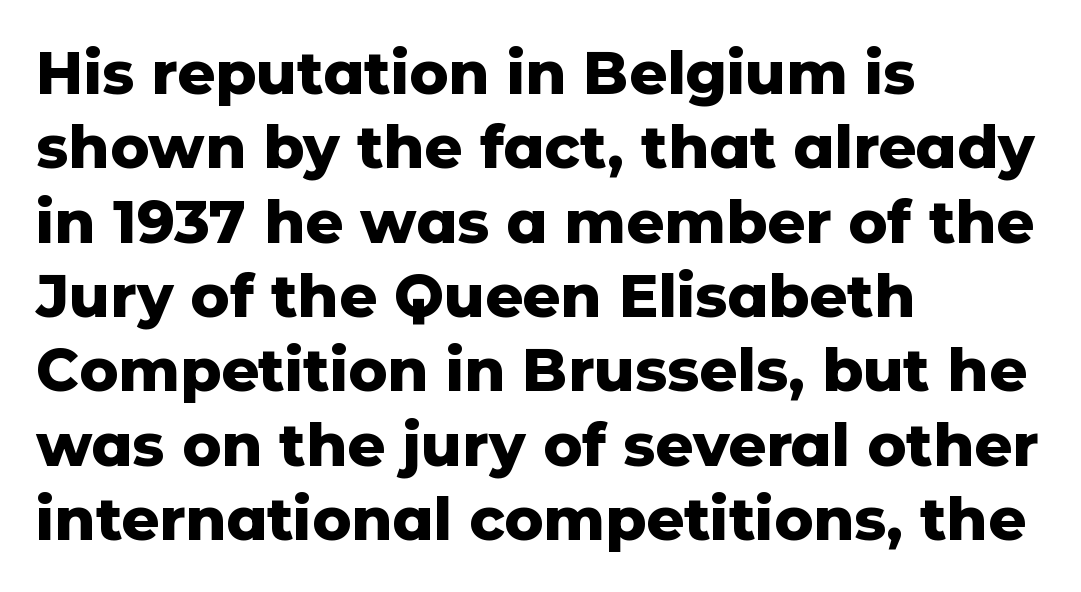
{"serif": "no", "italic": "no", "bold": "yes", "weight": "heavy", "width": "normal", "stroke_contrast": "low", "x_height": "medium", "monospaced": "no", "underline": "no", "align": "left", "line_spacing": "normal", "line_spacing_ratio": 1.26, "letter_spacing": "normal", "letter_spacing_em": 0.0, "glyph_px": 59}
